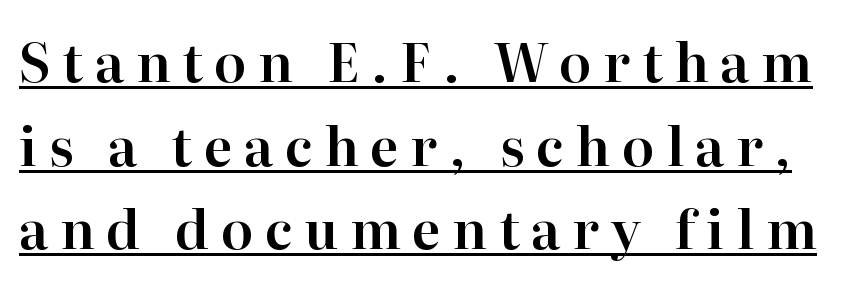
The image shows 53 px serif type, upright; set normal line spacing (1.58x), unusually wide letter spacing (+0.22 em), underlined; high stroke contrast and a medium x-height.
